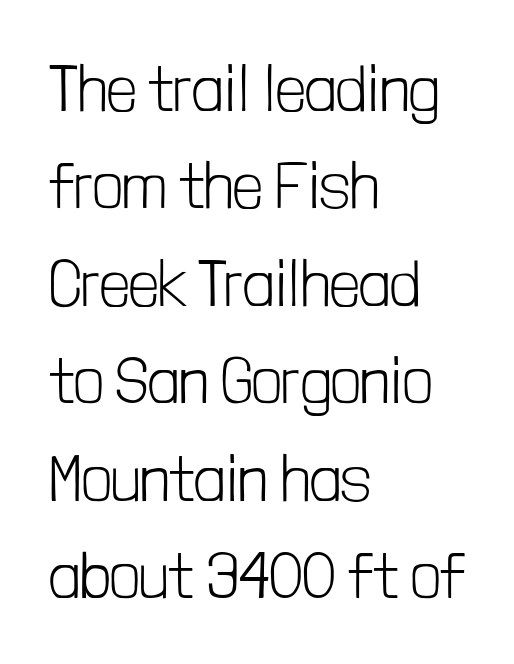
Q: Is the text bold? A: No.
Q: Is the text italic (slanted)? A: No, it is upright.
Q: Is the typeface a serif or a sans-serif typeface? A: Sans-serif.
Q: Is the text underlined? A: No.
Q: How is the paragraph aligned? A: Left-aligned.
Q: Is the spacing between letters normal or unusually wide? A: Normal.
Q: Is the spacing between lines tight, normal or loose? A: Normal.
Q: Width (condensed, normal, or wide)? A: Condensed.
Q: Stroke contrast? A: Low.
Q: x-height? A: Medium.
Q: Monospaced? A: No.
